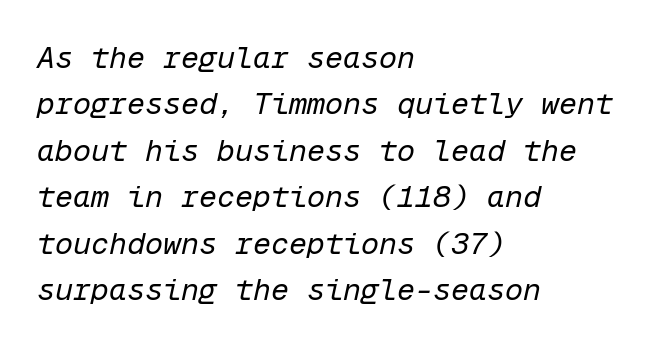
Q: Is the text bold? A: No.
Q: Is the text italic (slanted)? A: Yes, it leans right by about 12 degrees.
Q: Is the text underlined? A: No.
Q: How is the paragraph aligned? A: Left-aligned.
Q: Is the spacing between letters normal or unusually wide? A: Normal.
Q: Is the spacing between lines tight, normal or loose? A: Normal.
Q: Width (condensed, normal, or wide)? A: Normal.
Q: Stroke contrast? A: Low.
Q: x-height? A: Medium.
Q: Monospaced? A: Yes.
